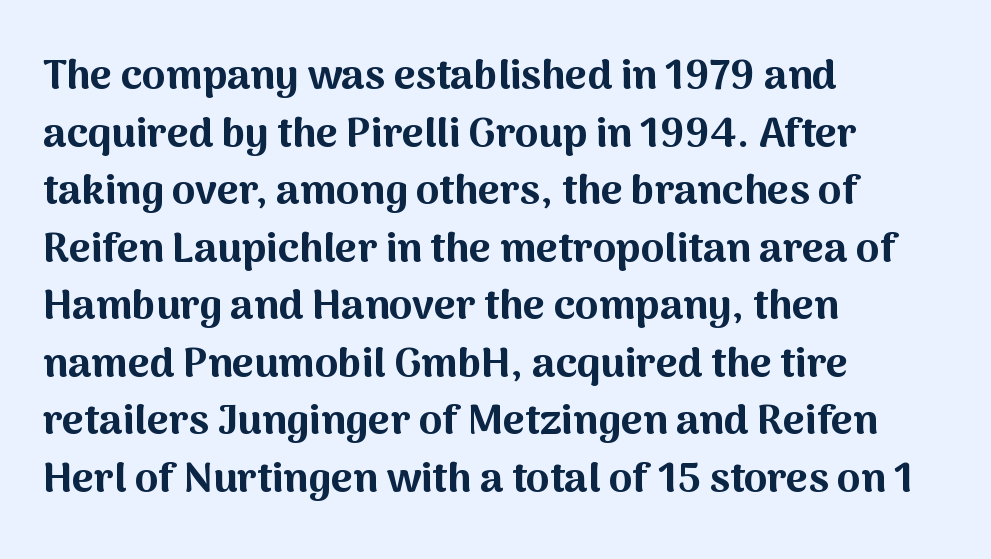
The image shows 42 px bold sans-serif type, upright; set left-aligned, normal line spacing (1.37x), normal letter spacing, not underlined; medium stroke contrast and a medium x-height.
